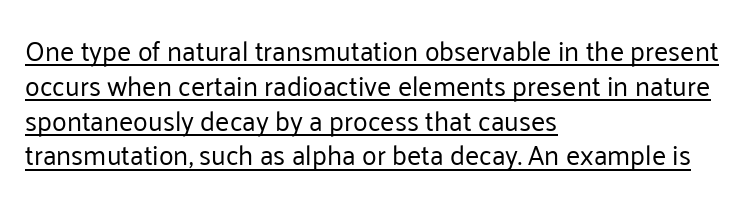
Tracking value appears to be zero — textbook default spacing. Caption: lettering with a line underneath. Every character sits straight up, as roman type does. Heaviness? Minimal to ordinary, like unemphasized prose. The space between consecutive lines is moderate.
